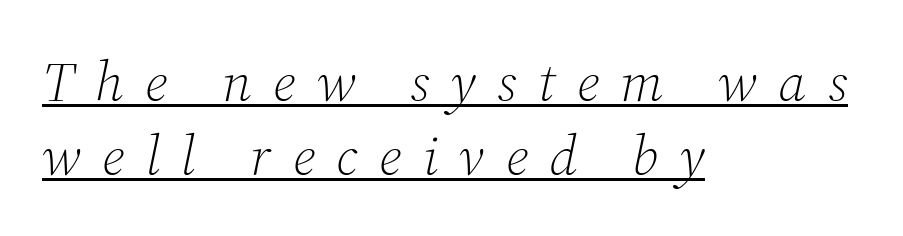
Q: Is the text bold? A: No.
Q: Is the text italic (slanted)? A: Yes, it leans right by about 12 degrees.
Q: Is the typeface a serif or a sans-serif typeface? A: Serif.
Q: Is the text underlined? A: Yes.
Q: How is the paragraph aligned? A: Left-aligned.
Q: Is the spacing between letters normal or unusually wide? A: Unusually wide.
Q: Is the spacing between lines tight, normal or loose? A: Normal.
Q: Width (condensed, normal, or wide)? A: Normal.
Q: Stroke contrast? A: Medium.
Q: x-height? A: Medium.
Q: Monospaced? A: No.
